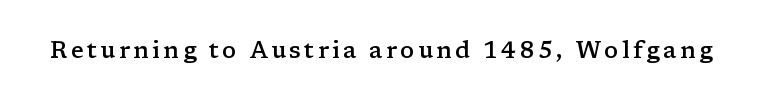
If you drew a line through each stem, it would be perfectly vertical. A bit beefed up — I'd call it semibold rather than bold. Just letters on the line, the space beneath them empty.
